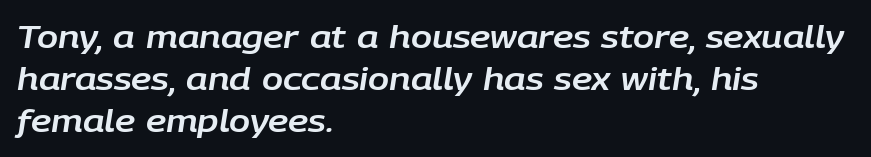
Q: Is the text italic (slanted)? A: Yes, it leans right by about 9 degrees.
Q: Is the text underlined? A: No.
Q: How is the paragraph aligned? A: Left-aligned.
Q: Is the spacing between letters normal or unusually wide? A: Normal.
Q: Is the spacing between lines tight, normal or loose? A: Normal.
Q: Width (condensed, normal, or wide)? A: Normal.
Q: Stroke contrast? A: Low.
Q: x-height? A: Large.
Q: Monospaced? A: No.
